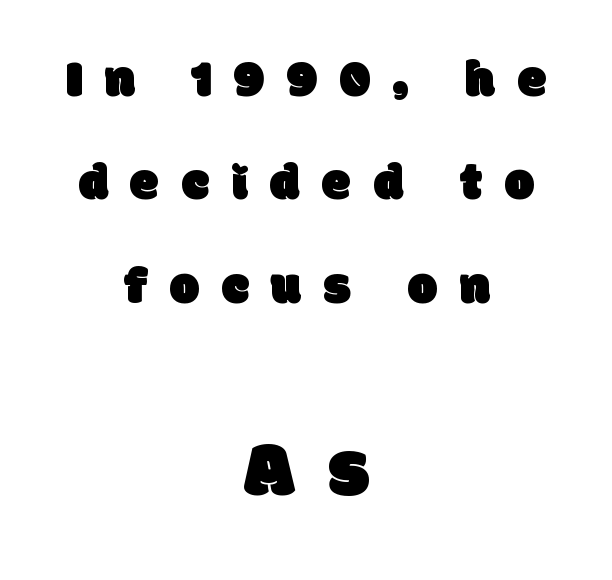
The image shows 79 px sans-serif type; set centered, loose line spacing (1.95x), unusually wide letter spacing (+0.42 em), not underlined; the second (bottom) block is 1.49x larger; low stroke contrast and a large x-height.
